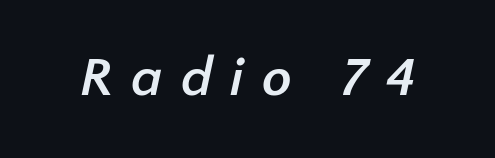
The image shows 55 px semibold sans-serif type; set unusually wide letter spacing (+0.33 em), not underlined; low stroke contrast and a medium x-height.
